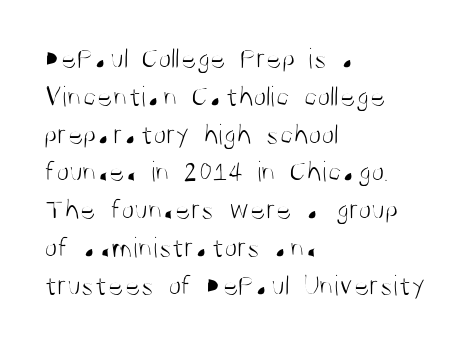
Q: Is the text bold? A: No.
Q: Is the text italic (slanted)? A: No, it is upright.
Q: Is the typeface a serif or a sans-serif typeface? A: Sans-serif.
Q: Is the text underlined? A: No.
Q: How is the paragraph aligned? A: Left-aligned.
Q: Is the spacing between letters normal or unusually wide? A: Normal.
Q: Is the spacing between lines tight, normal or loose? A: Normal.
Q: Width (condensed, normal, or wide)? A: Condensed.
Q: Stroke contrast? A: Medium.
Q: x-height? A: Large.
Q: Monospaced? A: No.
